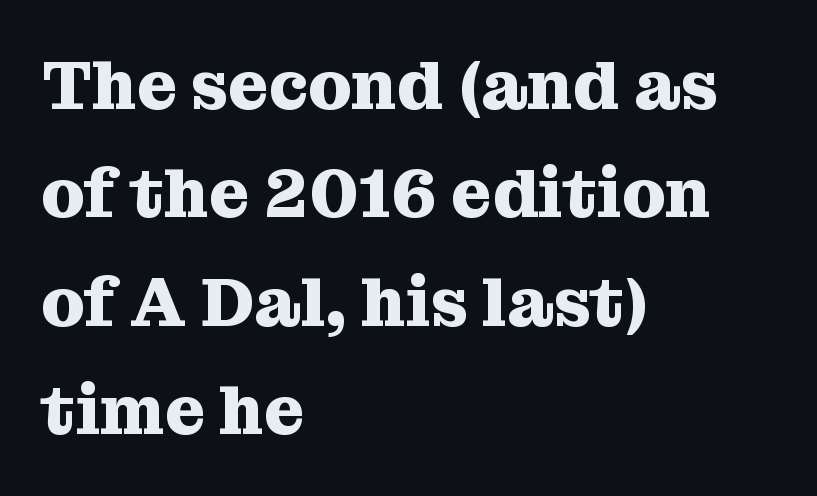
{"serif": "yes", "italic": "no", "bold": "yes", "weight": "heavy", "width": "normal", "stroke_contrast": "medium", "x_height": "medium", "monospaced": "no", "underline": "no", "align": "left", "line_spacing": "normal", "line_spacing_ratio": 1.57, "letter_spacing": "normal", "letter_spacing_em": 0.0, "glyph_px": 69}
